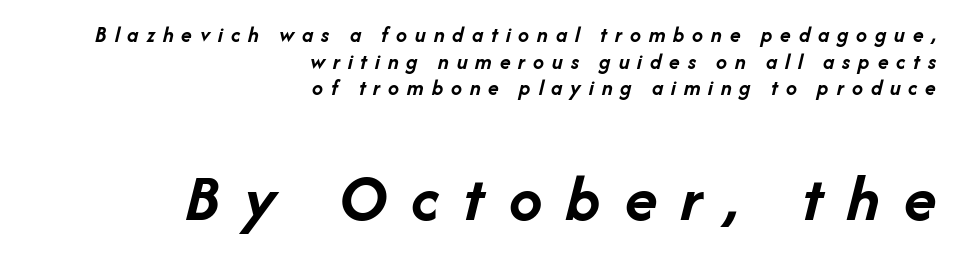
Q: Is the text bold? A: Yes.
Q: Is the text italic (slanted)? A: Yes, it leans right by about 14 degrees.
Q: Is the text underlined? A: No.
Q: How is the paragraph aligned? A: Right-aligned.
Q: Is the spacing between letters normal or unusually wide? A: Unusually wide.
Q: Which block of text is set in a larger size, the first (top) or the second (bottom)? A: The second (bottom) one.
Q: Width (condensed, normal, or wide)? A: Normal.
Q: Stroke contrast? A: Low.
Q: x-height? A: Medium.
Q: Monospaced? A: No.
